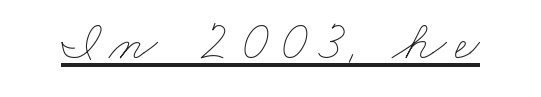
The image shows 56 px thin, wide type; set underlined; low stroke contrast and a small x-height.
